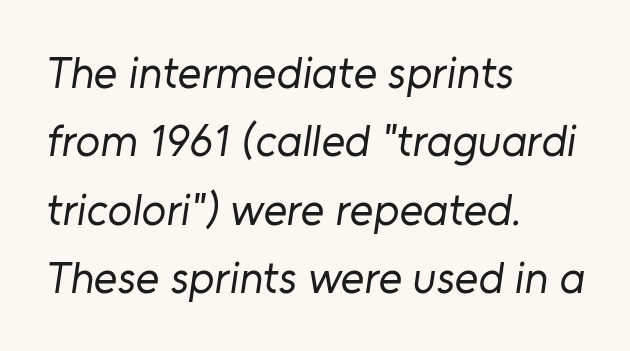
The image shows 45 px regular-weight sans-serif type; set left-aligned, normal line spacing (1.52x), normal letter spacing, not underlined; low stroke contrast and a medium x-height.
